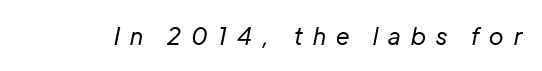
Between one letter and the next there's a generous, obvious gap. Check the space under the baseline: it is left empty. Characters are canted at an angle relative to the baseline's perpendicular. Letters have the restrained weight of plain body copy at most.
